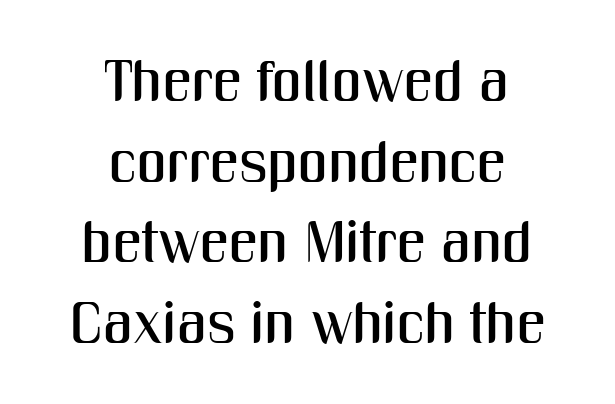
Posture: upright roman. Where is the straight margin? There isn't one; the lines are centered. Regarding leading, the lines here are spaced in the standard way. Type style note: lacks serifs. A clean baseline with only descenders dipping below it.
